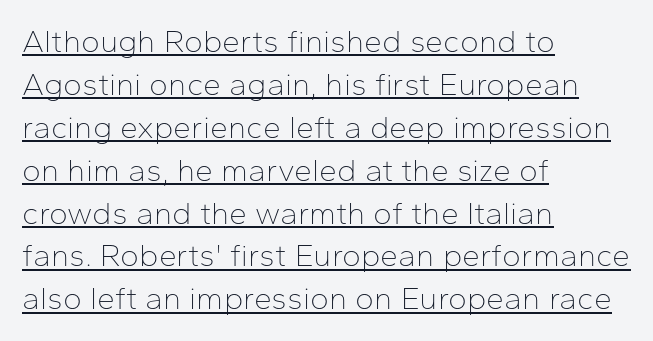
Q: Is the text bold? A: No.
Q: Is the text italic (slanted)? A: No, it is upright.
Q: Is the typeface a serif or a sans-serif typeface? A: Sans-serif.
Q: Is the text underlined? A: Yes.
Q: How is the paragraph aligned? A: Left-aligned.
Q: Is the spacing between letters normal or unusually wide? A: Normal.
Q: Is the spacing between lines tight, normal or loose? A: Normal.
Q: Width (condensed, normal, or wide)? A: Normal.
Q: Stroke contrast? A: Low.
Q: x-height? A: Medium.
Q: Monospaced? A: No.
